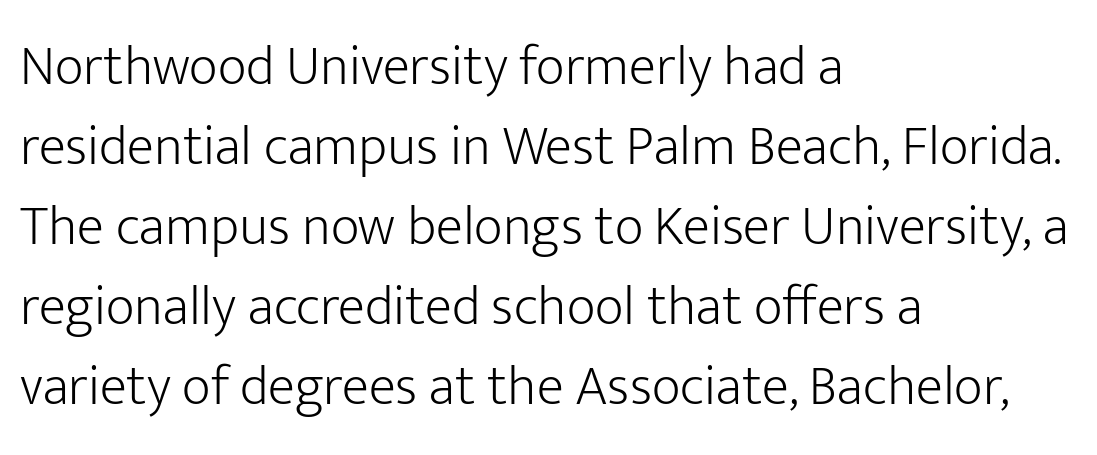
Q: Is the text bold? A: No.
Q: Is the text italic (slanted)? A: No, it is upright.
Q: Is the typeface a serif or a sans-serif typeface? A: Sans-serif.
Q: Is the text underlined? A: No.
Q: How is the paragraph aligned? A: Left-aligned.
Q: Is the spacing between letters normal or unusually wide? A: Normal.
Q: Is the spacing between lines tight, normal or loose? A: Normal.
Q: Width (condensed, normal, or wide)? A: Normal.
Q: Stroke contrast? A: Low.
Q: x-height? A: Medium.
Q: Monospaced? A: No.
